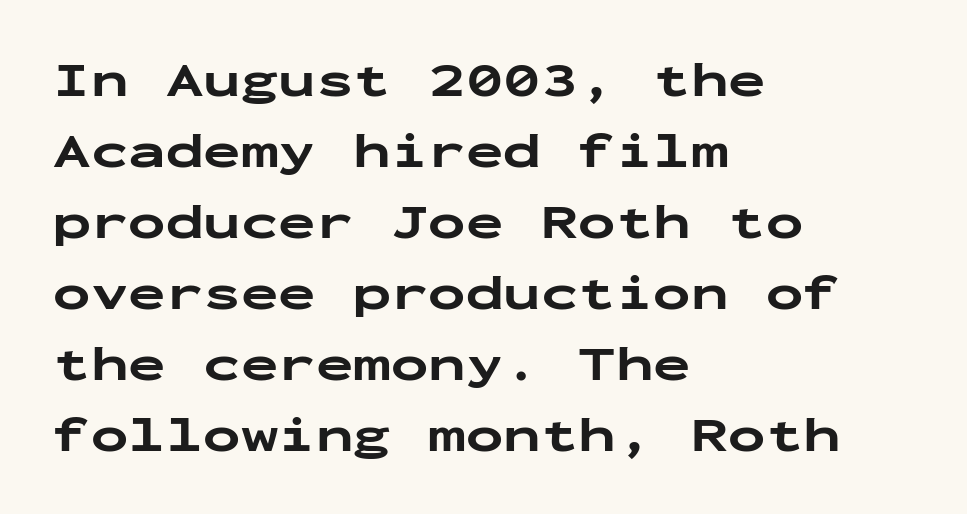
Q: Is the text bold? A: Yes.
Q: Is the text italic (slanted)? A: No, it is upright.
Q: Is the typeface a serif or a sans-serif typeface? A: Sans-serif.
Q: Is the text underlined? A: No.
Q: How is the paragraph aligned? A: Left-aligned.
Q: Is the spacing between letters normal or unusually wide? A: Normal.
Q: Is the spacing between lines tight, normal or loose? A: Normal.
Q: Width (condensed, normal, or wide)? A: Wide.
Q: Stroke contrast? A: Low.
Q: x-height? A: Medium.
Q: Monospaced? A: Yes.
